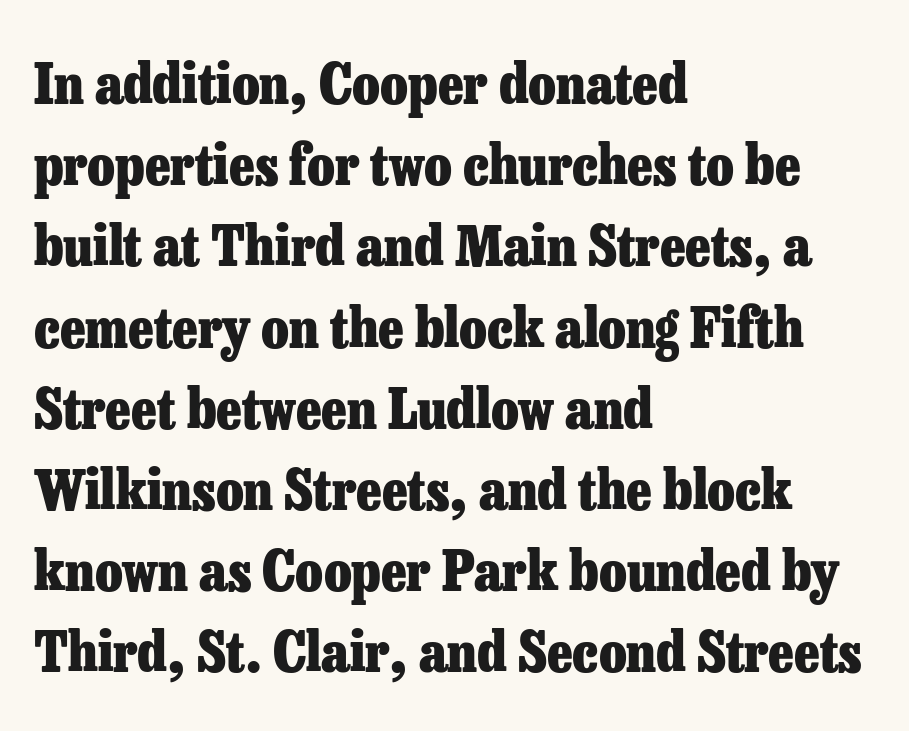
The image shows 56 px heavy serif type, upright; set left-aligned, normal line spacing (1.45x), normal letter spacing, not underlined; low stroke contrast and a medium x-height.
